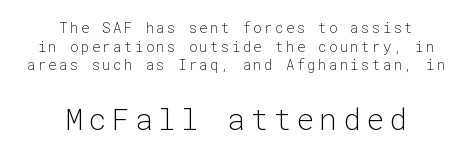
The image shows 30 px light sans-serif type, upright, monospaced; set centered, normal line spacing (1.33x), not underlined; the second (bottom) block is 2.14x larger; low stroke contrast and a medium x-height.
